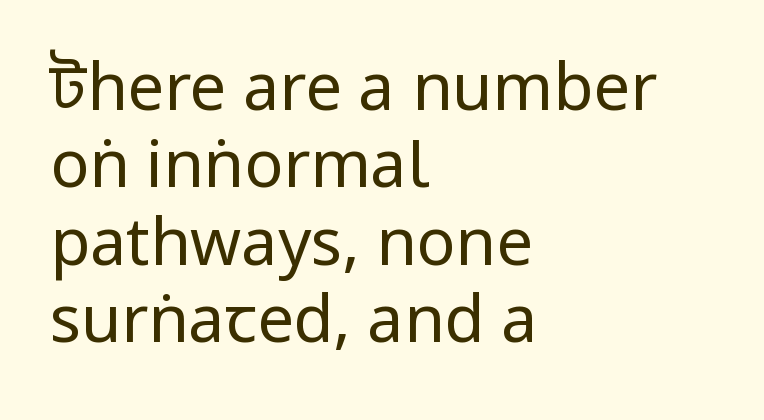
Q: Is the text bold? A: No.
Q: Is the text italic (slanted)? A: No, it is upright.
Q: Is the typeface a serif or a sans-serif typeface? A: Sans-serif.
Q: Is the text underlined? A: No.
Q: How is the paragraph aligned? A: Left-aligned.
Q: Is the spacing between letters normal or unusually wide? A: Normal.
Q: Width (condensed, normal, or wide)? A: Condensed.
Q: Stroke contrast? A: Low.
